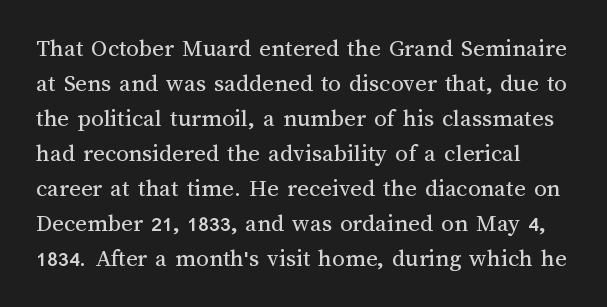
{"italic": "no", "bold": "no", "underline": "no", "line_spacing": "normal", "line_spacing_ratio": 1.4, "letter_spacing": "normal", "letter_spacing_em": 0.0, "glyph_px": 25}
